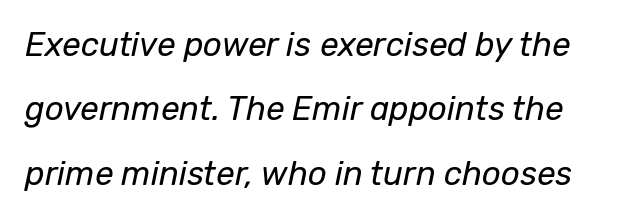
{"italic": "yes", "lean": "right", "slant_degrees": 12, "bold": "no", "weight": "regular", "width": "normal", "stroke_contrast": "low", "x_height": "medium", "monospaced": "no", "underline": "no", "line_spacing": "loose", "line_spacing_ratio": 1.95, "letter_spacing": "normal", "letter_spacing_em": 0.0, "glyph_px": 33}
